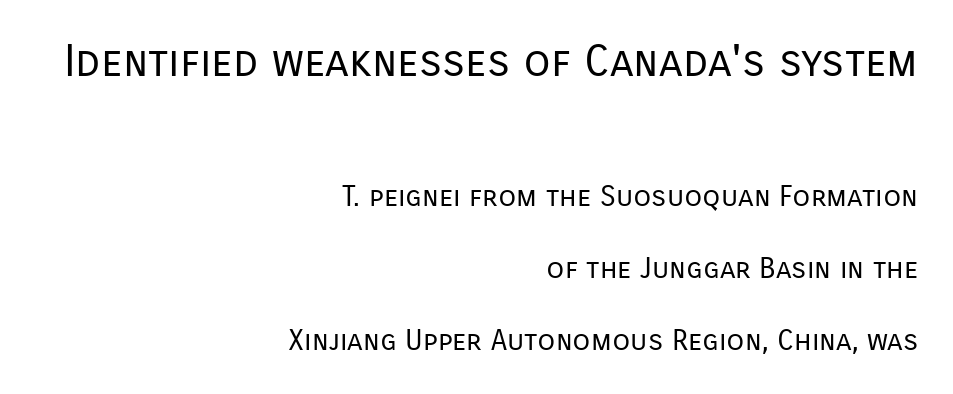
The image shows 44 px regular-weight sans-serif type, upright; set right-aligned, loose line spacing (2.48x), normal letter spacing, not underlined; the first (top) block is 1.52x larger; low stroke contrast and a medium x-height.
